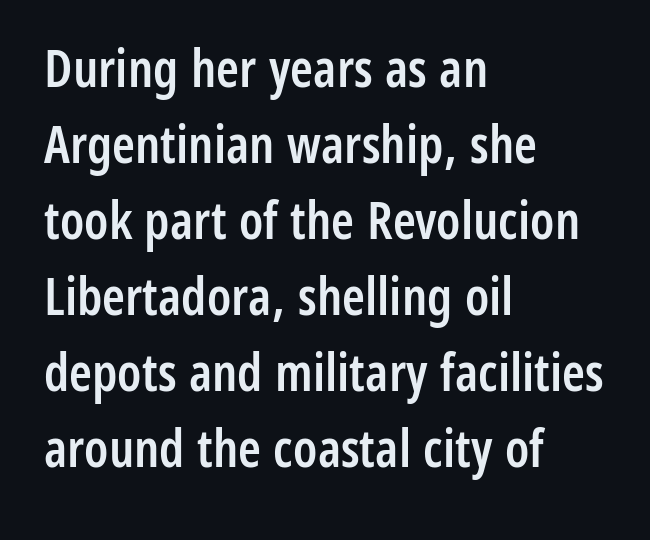
{"serif": "no", "italic": "no", "bold": "semi", "weight": "semibold", "width": "condensed", "stroke_contrast": "low", "x_height": "medium", "monospaced": "no", "underline": "no", "align": "left", "line_spacing": "normal", "line_spacing_ratio": 1.46, "letter_spacing": "normal", "letter_spacing_em": 0.0, "glyph_px": 52}
